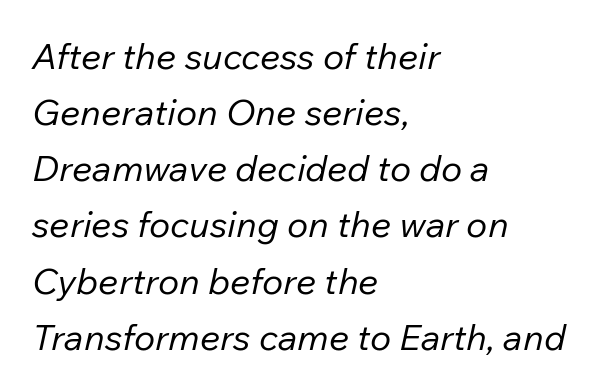
Q: Is the text bold? A: No.
Q: Is the text italic (slanted)? A: Yes, it leans right by about 12 degrees.
Q: Is the text underlined? A: No.
Q: How is the paragraph aligned? A: Left-aligned.
Q: Is the spacing between letters normal or unusually wide? A: Normal.
Q: Is the spacing between lines tight, normal or loose? A: Normal.
Q: Width (condensed, normal, or wide)? A: Normal.
Q: Stroke contrast? A: Low.
Q: x-height? A: Medium.
Q: Monospaced? A: No.
